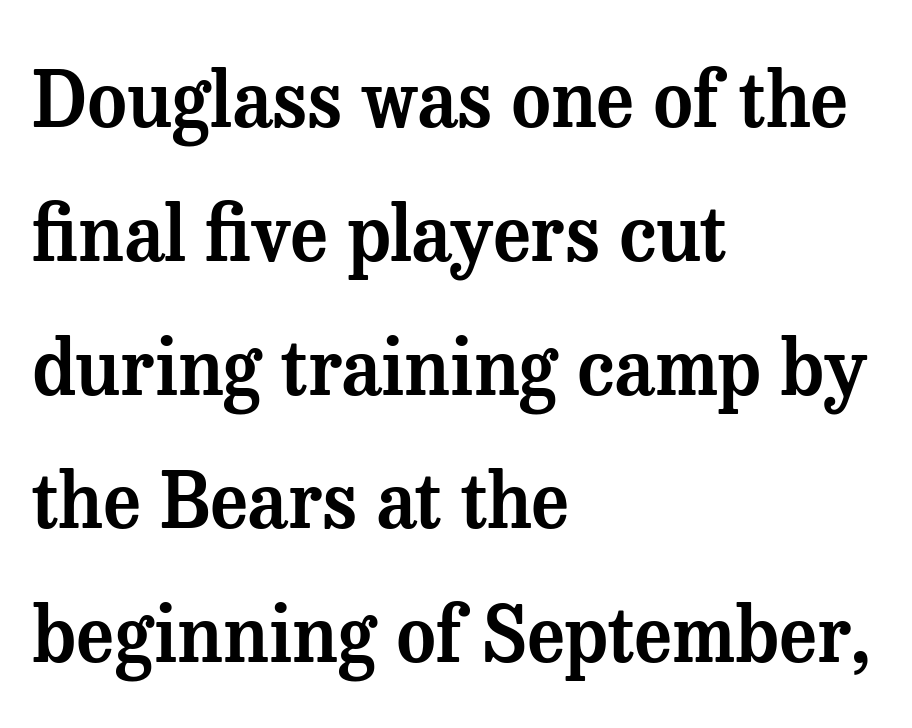
{"serif": "yes", "italic": "no", "width": "normal", "stroke_contrast": "medium", "x_height": "medium", "monospaced": "no", "underline": "no", "align": "left", "line_spacing_ratio": 1.76, "letter_spacing": "normal", "letter_spacing_em": 0.0, "glyph_px": 76}
